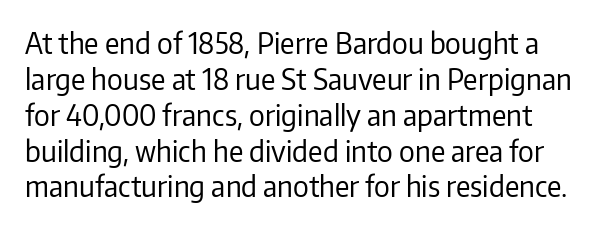
Leading matches the norm, producing a regular column. Note the varied advance widths — an 'i' is clearly narrower than an 'm'. Type style note: lacks serifs. A clean baseline with only descenders dipping below it. Caption: standard tracking, unaltered.
